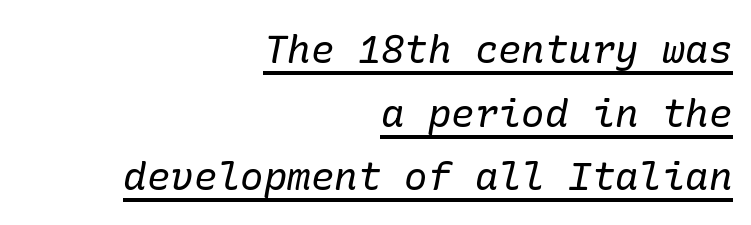
Beneath each row of characters lies a ruled line. The axis of the letterforms is tilted away from vertical. Students, observe: this is what conventionally led text looks like.
